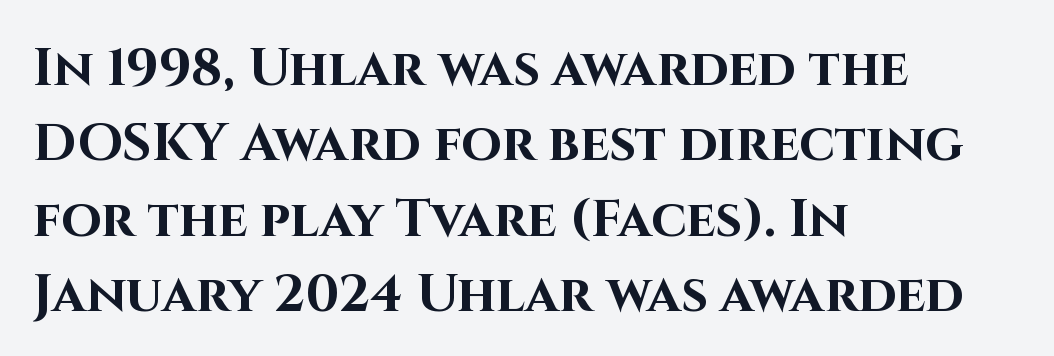
{"serif": "no", "italic": "no", "bold": "yes", "weight": "bold", "width": "normal", "stroke_contrast": "high", "x_height": "large", "monospaced": "no", "underline": "no", "align": "left", "line_spacing": "normal", "line_spacing_ratio": 1.45, "letter_spacing": "normal", "letter_spacing_em": 0.0, "glyph_px": 52}
